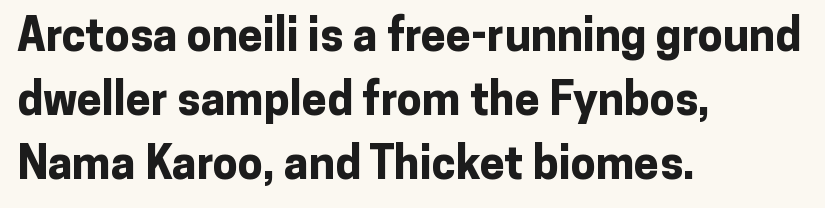
The image shows 45 px bold sans-serif type, upright; set left-aligned, normal line spacing (1.42x), normal letter spacing, not underlined; low stroke contrast and a medium x-height.
